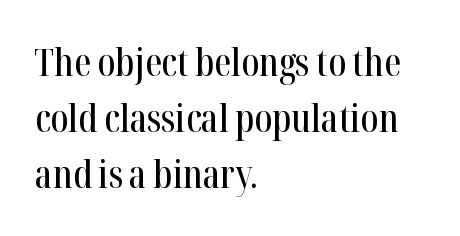
Spacing verdict: proportional, widths tailored to each character. The leading is moderate, giving the passage an even texture. Underlining? Definitely not there. Check where the strokes stop: tiny serifs finish them off. These lines keep a tight, regular rhythm from letter to letter. This is the regular roman posture of the typeface.
